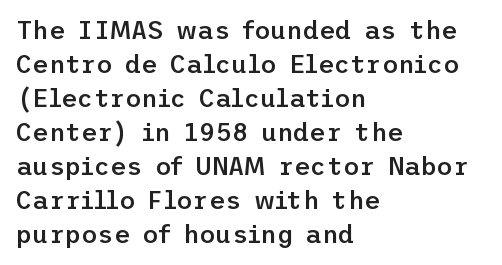
The image shows 25 px text type, upright; set left-aligned, normal line spacing (1.36x), normal letter spacing, not underlined.
